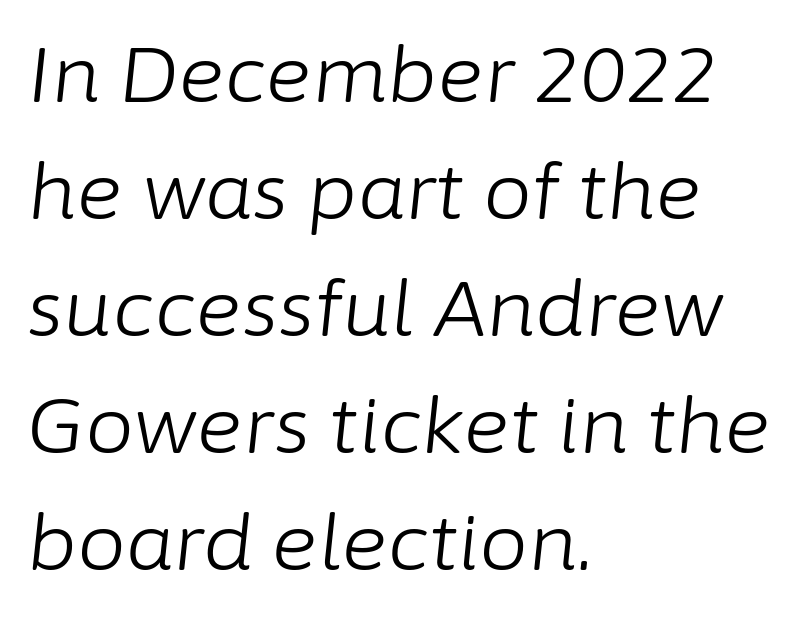
{"italic": "yes", "lean": "right", "slant_degrees": 6, "bold": "no", "weight": "light", "width": "normal", "stroke_contrast": "low", "x_height": "medium", "monospaced": "no", "underline": "no", "align": "left", "line_spacing": "normal", "line_spacing_ratio": 1.5, "letter_spacing": "normal", "letter_spacing_em": 0.0, "glyph_px": 78}
